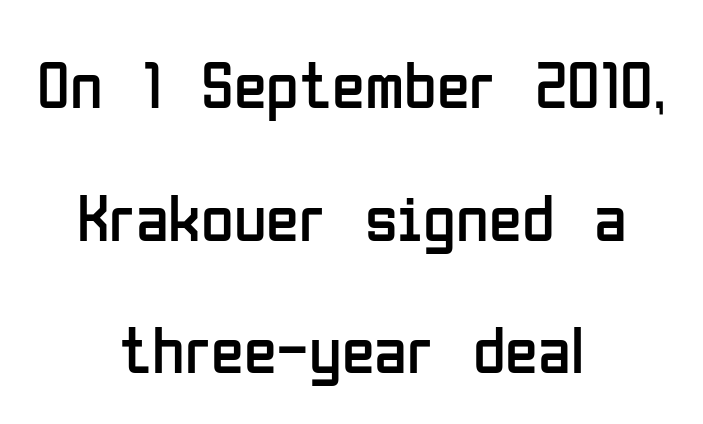
Q: Is the text bold? A: No.
Q: Is the text italic (slanted)? A: No, it is upright.
Q: Is the typeface a serif or a sans-serif typeface? A: Sans-serif.
Q: Is the text underlined? A: No.
Q: How is the paragraph aligned? A: Centered.
Q: Is the spacing between letters normal or unusually wide? A: Normal.
Q: Is the spacing between lines tight, normal or loose? A: Loose.
Q: Width (condensed, normal, or wide)? A: Condensed.
Q: Stroke contrast? A: Low.
Q: x-height? A: Medium.
Q: Monospaced? A: No.
